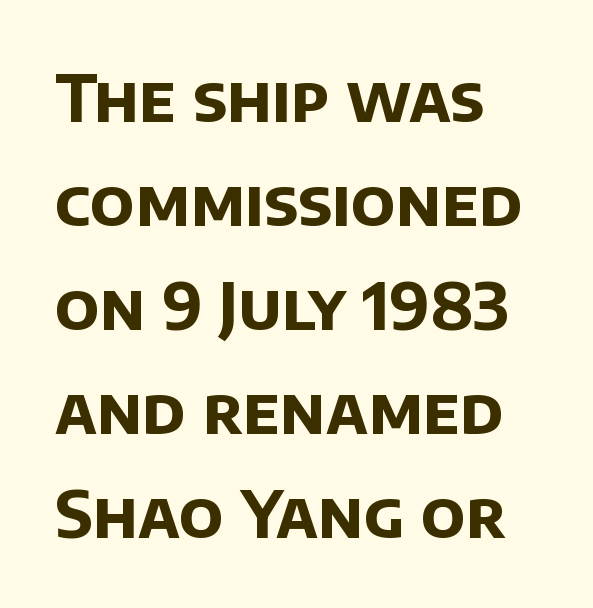
Pretty heavy lettering here — definitely bold. The space between consecutive lines is moderate. The foot of each line stays bare and open. Character widths vary here, with narrow letters taking less room than wide ones. A classic flush-left, rag-right setting is used for this passage. This sample uses a sans-serif face.
